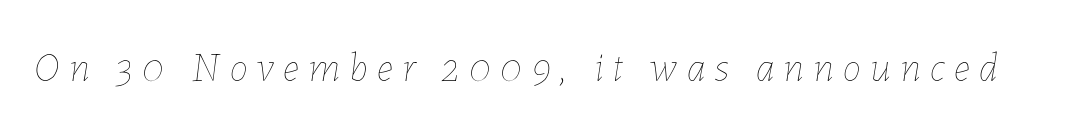
Q: Is the text bold? A: No.
Q: Is the text italic (slanted)? A: Yes, it leans right by about 7 degrees.
Q: Is the text underlined? A: No.
Q: Is the spacing between letters normal or unusually wide? A: Unusually wide.
Q: Width (condensed, normal, or wide)? A: Normal.
Q: Stroke contrast? A: Low.
Q: x-height? A: Medium.
Q: Monospaced? A: No.
